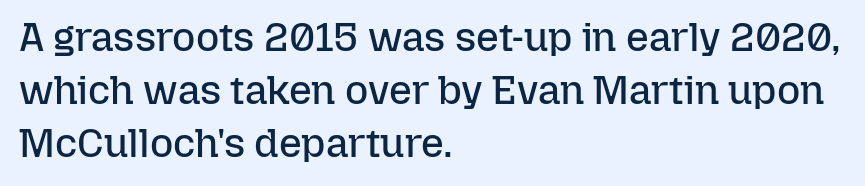
{"italic": "no", "bold": "no", "weight": "regular", "width": "normal", "stroke_contrast": "low", "x_height": "medium", "monospaced": "no", "underline": "no", "align": "left", "line_spacing": "normal", "line_spacing_ratio": 1.33, "letter_spacing": "normal", "letter_spacing_em": 0.0, "glyph_px": 40}
